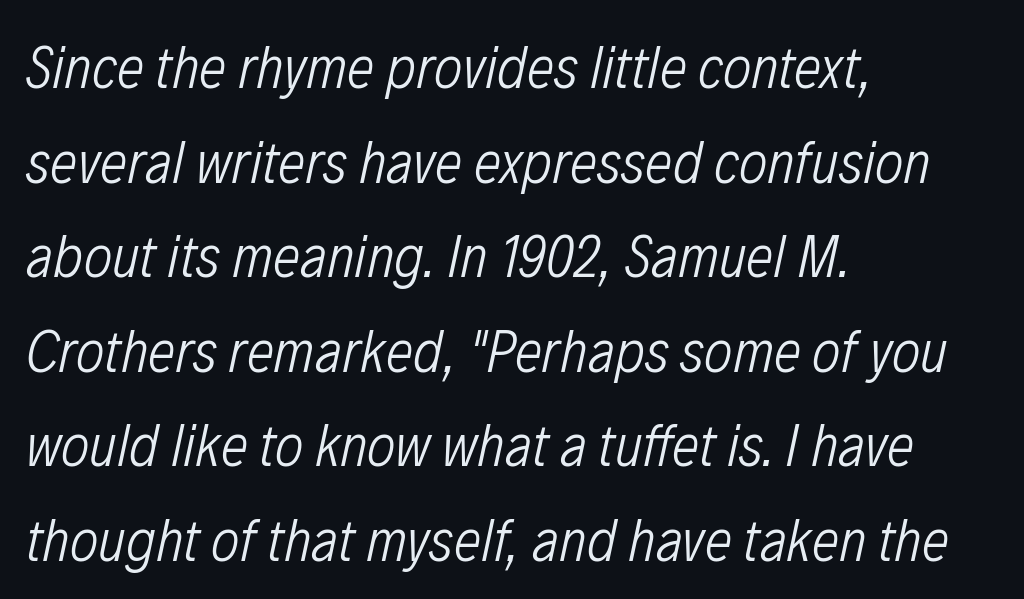
{"italic": "yes", "lean": "right", "slant_degrees": 12, "bold": "no", "weight": "light", "width": "condensed", "stroke_contrast": "low", "x_height": "medium", "monospaced": "no", "underline": "no", "align": "left", "line_spacing": "normal", "line_spacing_ratio": 1.55, "letter_spacing": "normal", "letter_spacing_em": 0.0, "glyph_px": 61}
